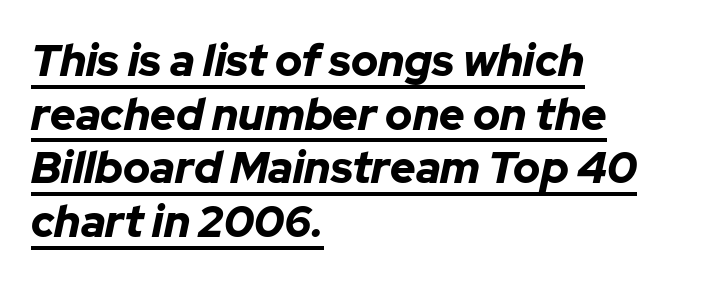
Q: Is the text bold? A: Yes.
Q: Is the text italic (slanted)? A: Yes, it leans right by about 12 degrees.
Q: Is the text underlined? A: Yes.
Q: How is the paragraph aligned? A: Left-aligned.
Q: Is the spacing between letters normal or unusually wide? A: Normal.
Q: Width (condensed, normal, or wide)? A: Normal.
Q: Stroke contrast? A: Low.
Q: x-height? A: Medium.
Q: Monospaced? A: No.
